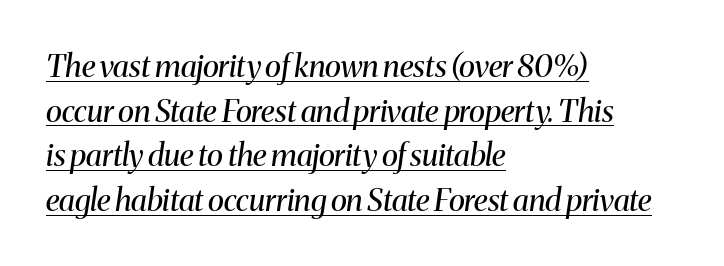
Q: Is the text bold? A: No.
Q: Is the text italic (slanted)? A: Yes, it leans right by about 8 degrees.
Q: Is the typeface a serif or a sans-serif typeface? A: Serif.
Q: Is the text underlined? A: Yes.
Q: How is the paragraph aligned? A: Left-aligned.
Q: Is the spacing between letters normal or unusually wide? A: Normal.
Q: Is the spacing between lines tight, normal or loose? A: Normal.
Q: Width (condensed, normal, or wide)? A: Normal.
Q: Stroke contrast? A: Medium.
Q: x-height? A: Medium.
Q: Monospaced? A: No.
